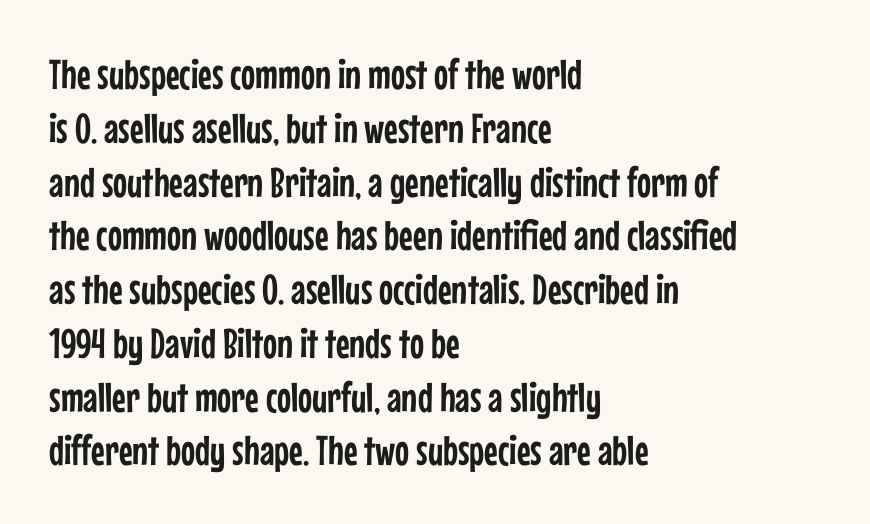
Serifs: no, the terminals of the letterforms are clean. Each letter keeps its own natural width here, so spacing adapts to shape. Horizontal bands of white between lines are of average thickness. Nope, not italic — everything's standing straight. Horizontal alignment here is leftward, the default for most running prose.
